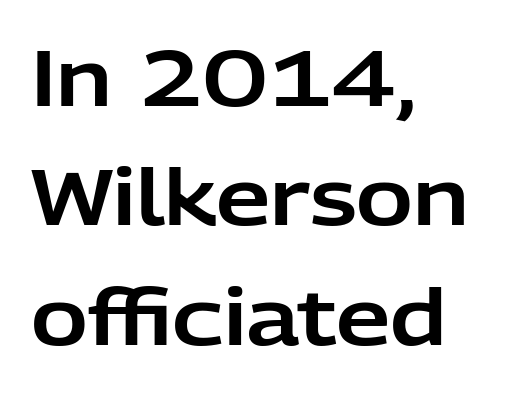
The image shows 77 px sans-serif type, upright; set left-aligned, normal line spacing (1.55x), normal letter spacing, not underlined; low stroke contrast and a medium x-height.
